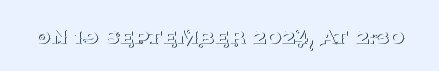
The image shows 25 px text type, upright; set normal letter spacing, not underlined.
